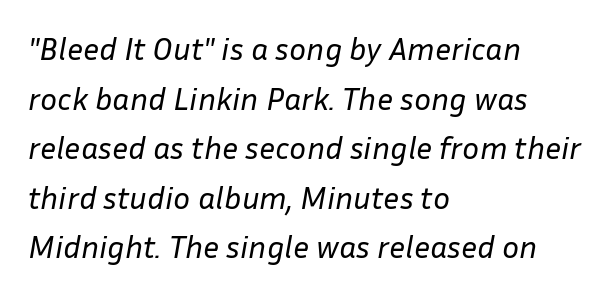
The image shows 32 px regular-weight type, italic (leaning right); set left-aligned, normal line spacing (1.55x), normal letter spacing, not underlined; low stroke contrast and a medium x-height.
